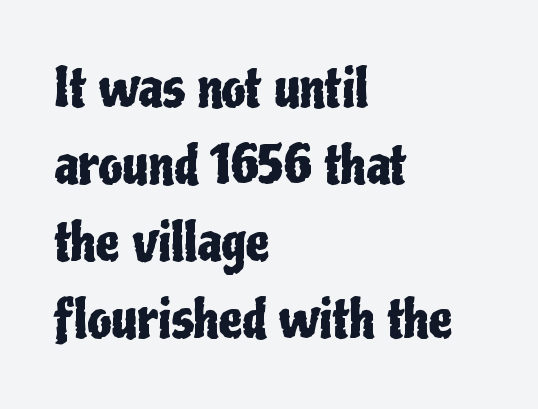
The image shows 53 px condensed sans-serif type, upright; set left-aligned, normal line spacing (1.45x), normal letter spacing, not underlined; low stroke contrast and a medium x-height.
